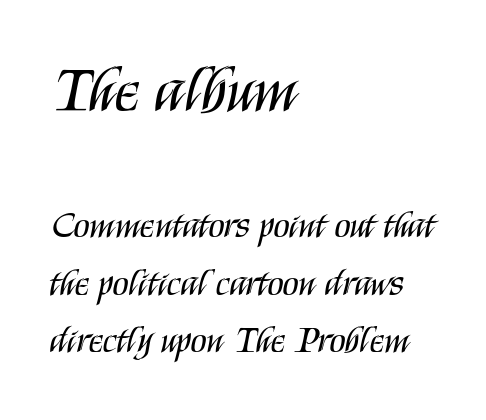
Type style note: lacks serifs. Nobody drew a line under any word here. Spacing between characters is what you'd get straight out of the box. Caption: upper text group enlarged, lower text group reduced.
